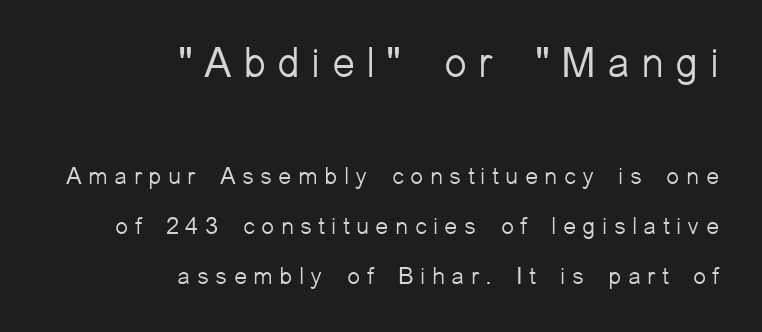
This sample trades compactness for vertical openness between lines. Loose tracking; the words dissolve into strings of separated letters. The text was rendered using a sans face with plain stroke endings. Note: larger setting up top, smaller setting below. Right-aligned paragraph, ragged on the left. Each letter keeps its own natural width here, so spacing adapts to shape.
